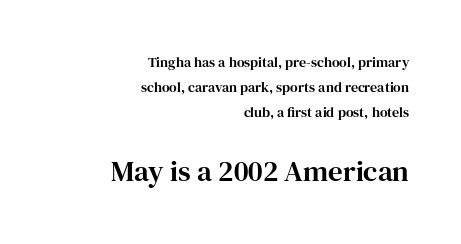
{"serif": "yes", "italic": "no", "width": "normal", "stroke_contrast": "high", "x_height": "medium", "monospaced": "no", "underline": "no", "align": "right", "line_spacing_ratio": 1.79, "letter_spacing": "normal", "letter_spacing_em": 0.0, "larger_block": "second", "size_ratio": 2.07, "glyph_px": 29}
